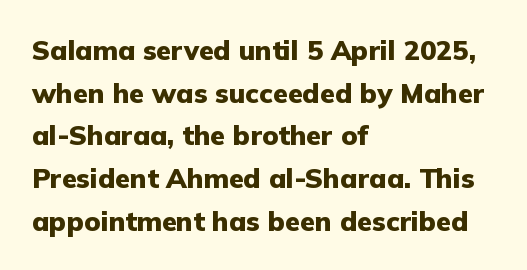
Q: Is the text bold? A: Yes.
Q: Is the text italic (slanted)? A: No, it is upright.
Q: Is the text underlined? A: No.
Q: How is the paragraph aligned? A: Left-aligned.
Q: Is the spacing between letters normal or unusually wide? A: Normal.
Q: Is the spacing between lines tight, normal or loose? A: Normal.
